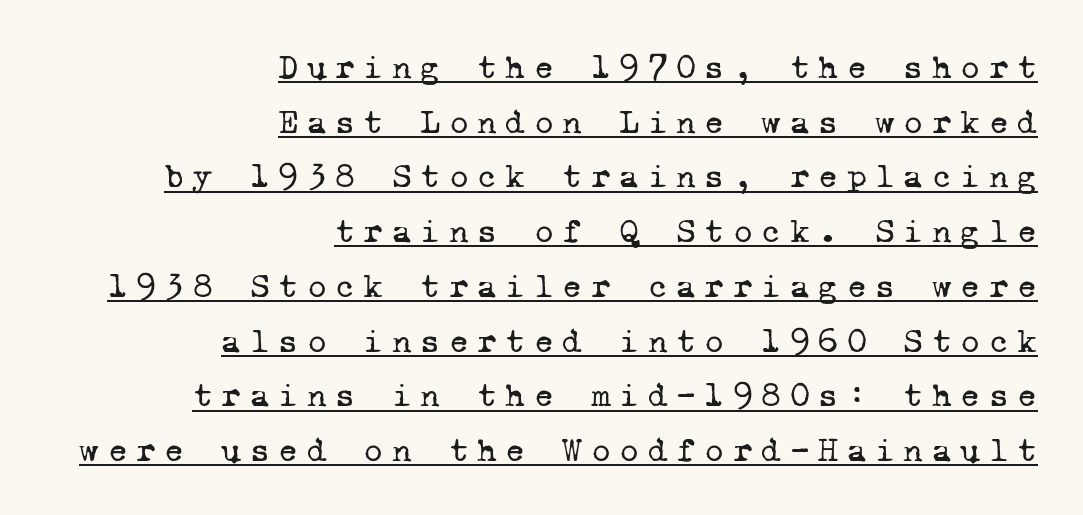
Q: Is the text bold? A: No.
Q: Is the typeface a serif or a sans-serif typeface? A: Serif.
Q: Is the text underlined? A: Yes.
Q: How is the paragraph aligned? A: Right-aligned.
Q: Is the spacing between letters normal or unusually wide? A: Unusually wide.
Q: Is the spacing between lines tight, normal or loose? A: Normal.
Q: Width (condensed, normal, or wide)? A: Normal.
Q: Stroke contrast? A: Low.
Q: x-height? A: Medium.
Q: Monospaced? A: Yes.
